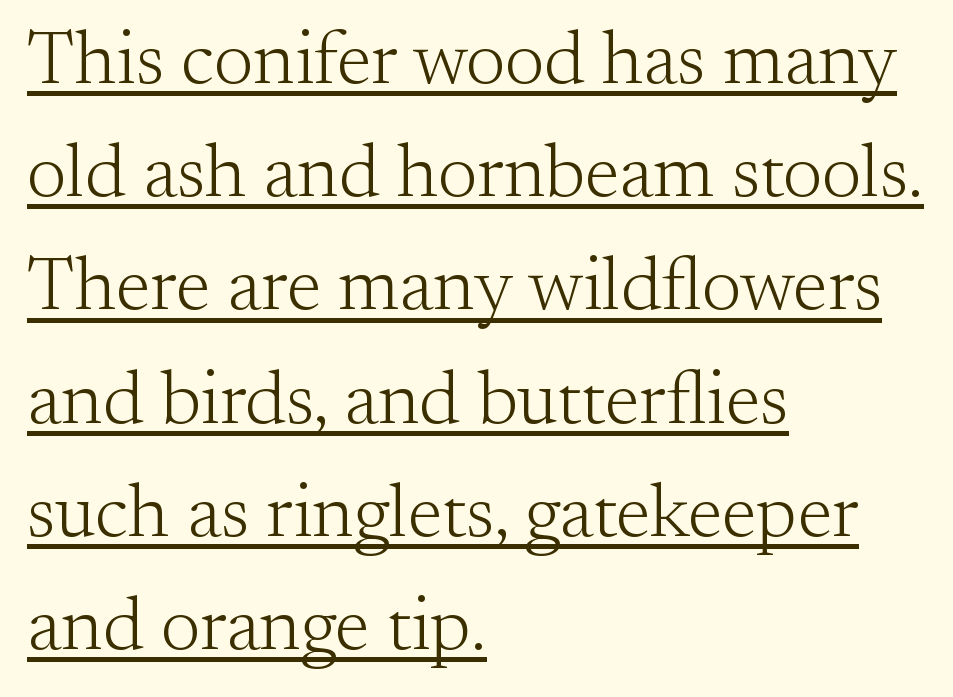
Weight: in the light-to-regular range. Letter spacing: default. Italic: no, the glyphs are upright roman. Regarding leading, the lines here are spaced in the standard way.
